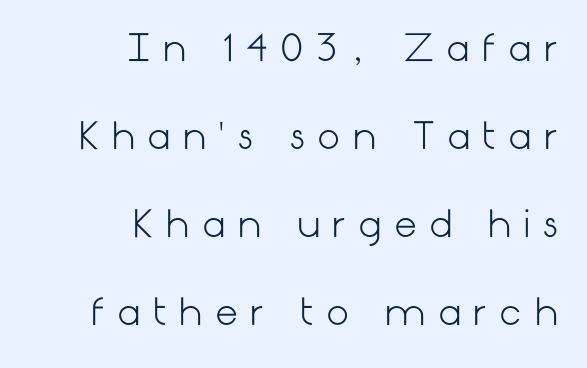
{"serif": "no", "italic": "no", "bold": "no", "weight": "light", "width": "normal", "stroke_contrast": "low", "x_height": "medium", "underline": "no", "align": "right", "line_spacing": "loose", "line_spacing_ratio": 2.44, "letter_spacing": "wide", "letter_spacing_em": 0.34, "glyph_px": 36}
